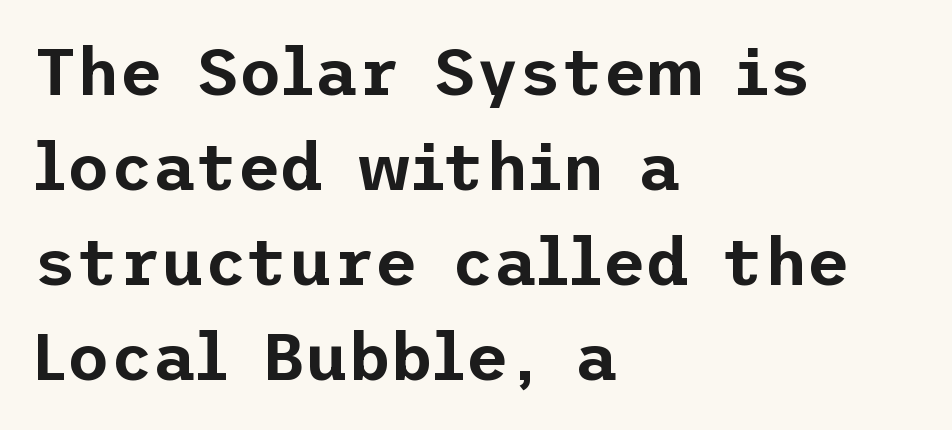
The image shows 66 px sans-serif type, upright; set left-aligned, normal line spacing (1.44x), normal letter spacing, not underlined; low stroke contrast and a medium x-height.
